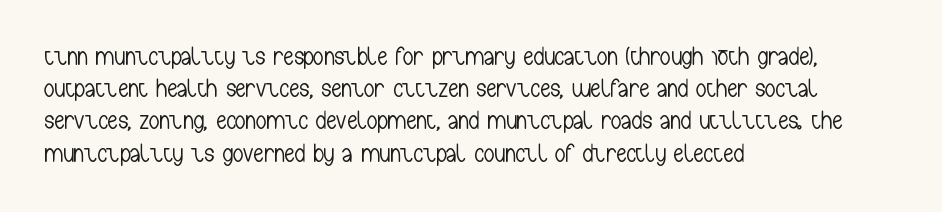
Q: Is the text bold? A: No.
Q: Is the text italic (slanted)? A: No, it is upright.
Q: Is the text underlined? A: No.
Q: How is the paragraph aligned? A: Left-aligned.
Q: Is the spacing between letters normal or unusually wide? A: Normal.
